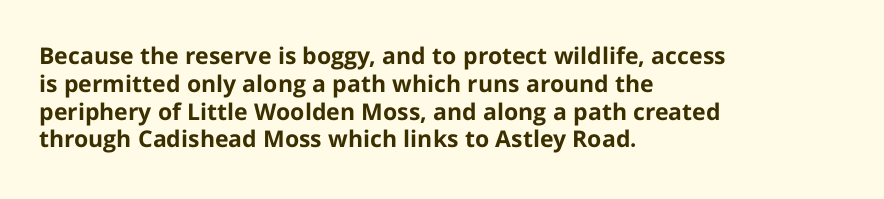
Short and long lines alike share a common starting point at left. Unlike italic type, these characters show no tilt at all. The passage shown is emphatically bold. The face used here is rendered with its standard letterfit. The space beneath each line is pristine and unruled.
